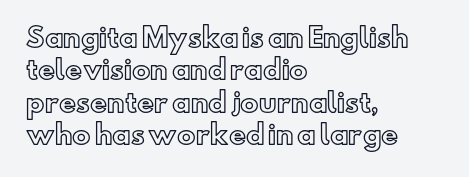
{"italic": "no", "underline": "no", "align": "left", "line_spacing": "normal", "line_spacing_ratio": 1.25, "letter_spacing": "normal", "letter_spacing_em": 0.0, "glyph_px": 26}
